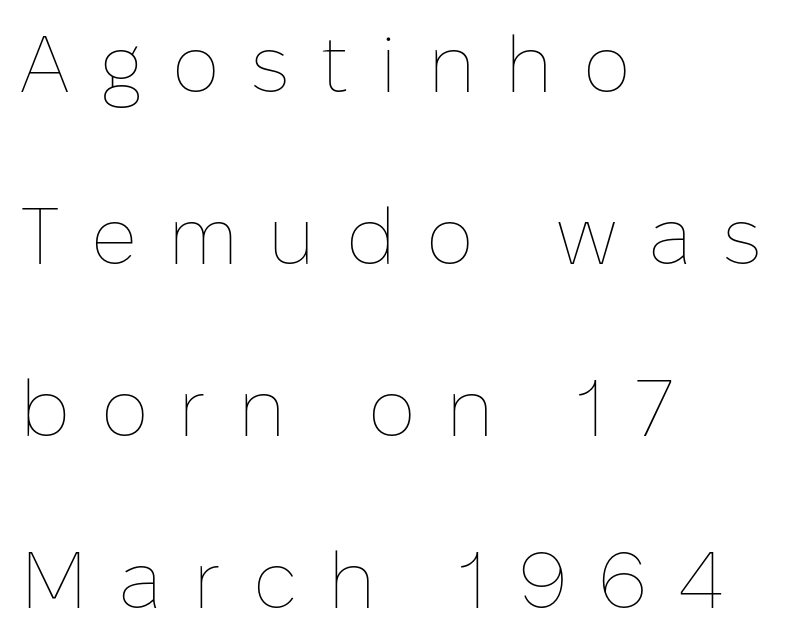
Each letter keeps its own natural width here, so spacing adapts to shape. Just letters on the line, the space beneath them empty. Summary of vertical rhythm: relaxed, with wide interline spacing. The weight would be labelled regular, book, light, or lighter still.
